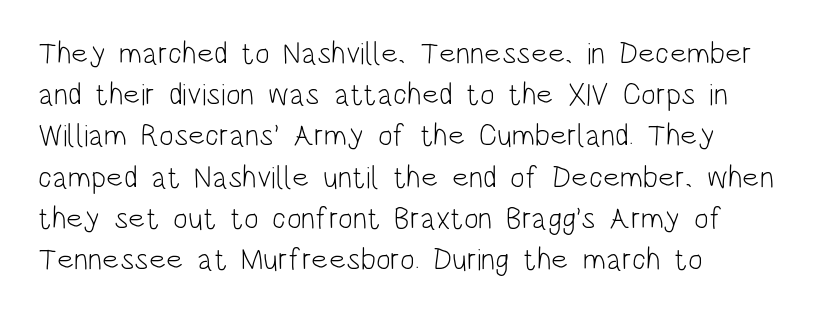
Baseline-to-baseline distance is the conventional proportion of letter height. The typography opts for an upright posture over an oblique one. No word sits above an underline. A typesetter would label this face a sans. Here the designer chose a conventional face with non-uniform glyph widths.
